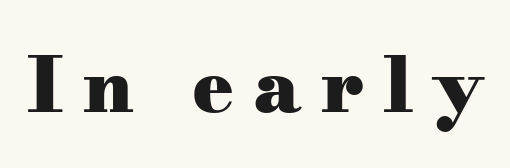
{"serif": "yes", "italic": "no", "bold": "yes", "weight": "heavy", "width": "wide", "stroke_contrast": "medium", "x_height": "small", "monospaced": "no", "underline": "no", "letter_spacing": "wide", "letter_spacing_em": 0.25, "glyph_px": 77}
